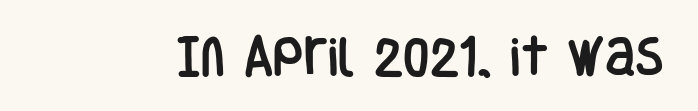
Descenders are the only things crossing below the line. Unlike italic type, these characters show no tilt at all. Is this a fixed-width face? No — the glyphs have proportional, varying widths. This is sans-serif lettering, the kind often seen on screens and signage. No extra tracking has been applied to these lines.
